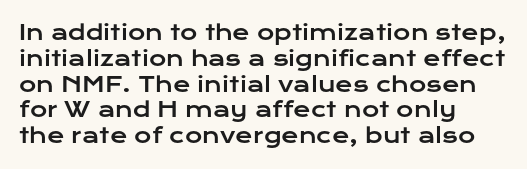
Underline: absent. This rendering uses left alignment, leaving the right contour irregular. A typesetter would mark this as roman, not italic. In terms of letterspacing, this is plain default setting.
